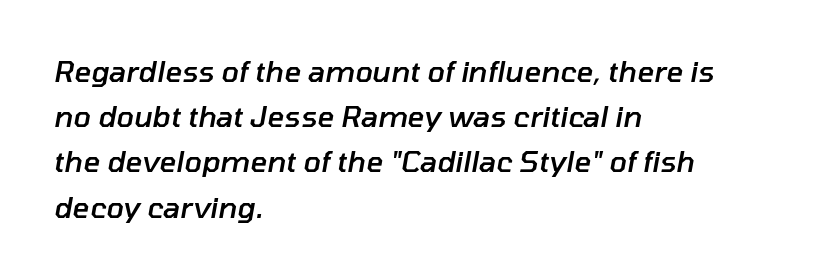
This sample uses an oblique cut, with every glyph tilted off the vertical. Spacing verdict: proportional, widths tailored to each character. The passage shown stacks its lines at a standard gap. The setting favours the left margin, as ordinary paragraphs usually do.
